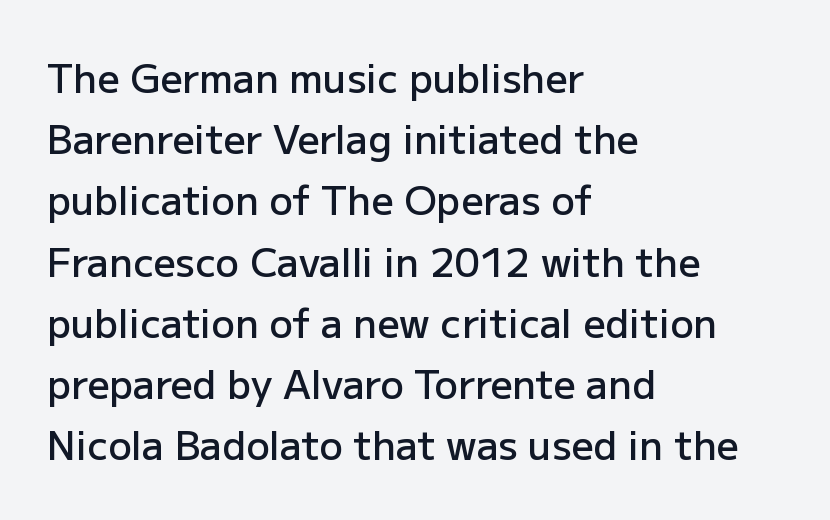
Q: Is the text bold? A: Semi-bold.
Q: Is the text italic (slanted)? A: No, it is upright.
Q: Is the typeface a serif or a sans-serif typeface? A: Sans-serif.
Q: Is the text underlined? A: No.
Q: How is the paragraph aligned? A: Left-aligned.
Q: Is the spacing between letters normal or unusually wide? A: Normal.
Q: Is the spacing between lines tight, normal or loose? A: Normal.
Q: Width (condensed, normal, or wide)? A: Normal.
Q: Stroke contrast? A: Low.
Q: x-height? A: Medium.
Q: Monospaced? A: No.
